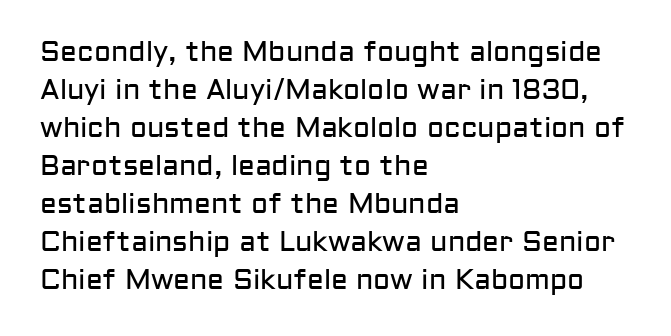
The image shows 28 px regular-weight sans-serif type, upright; set left-aligned, normal line spacing (1.36x), normal letter spacing, not underlined; low stroke contrast and a medium x-height.
